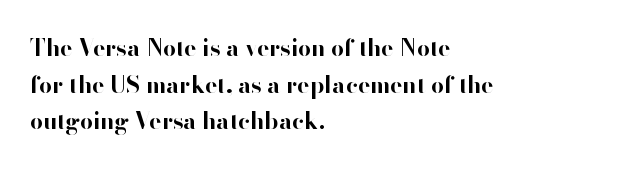
The image shows 23 px bold type, upright; set left-aligned, normal line spacing (1.59x), normal letter spacing, not underlined.
